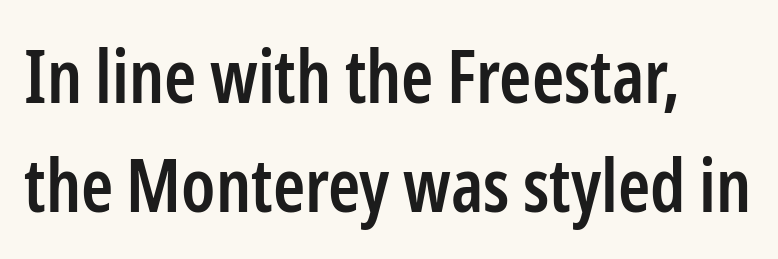
It's the straight-up-and-down kind of type. What stands out about the letter spacing? Nothing — it is the standard amount. The face used here is a semibold: visibly heavier than regular, lighter than bold. The gap between lines stays unmarked. Stroke terminals: plain, sans-serif.
